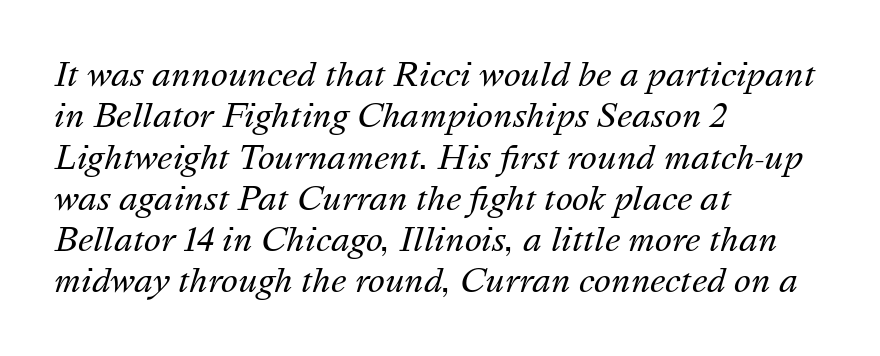
Regular leading. There's an unmistakable incline to the writing here. A typesetter would call this proportional, since set widths differ per character. No chunkiness to these letters — they're not bold.
